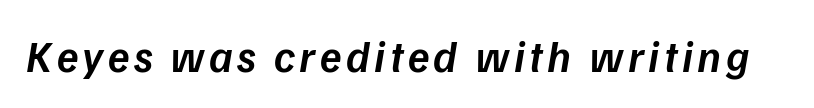
{"italic": "yes", "lean": "right", "slant_degrees": 9, "bold": "semi", "weight": "semibold", "width": "normal", "stroke_contrast": "low", "x_height": "medium", "monospaced": "no", "underline": "no", "glyph_px": 44}
